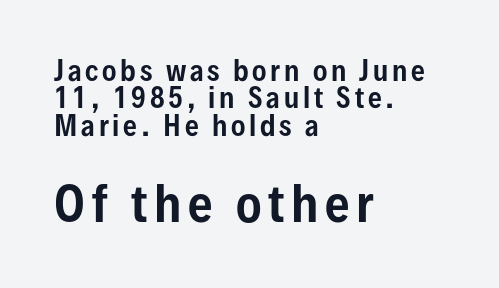
Q: Is the text italic (slanted)? A: No, it is upright.
Q: Is the typeface a serif or a sans-serif typeface? A: Sans-serif.
Q: Is the text underlined? A: No.
Q: How is the paragraph aligned? A: Left-aligned.
Q: Is the spacing between lines tight, normal or loose? A: Tight.
Q: Which block of text is set in a larger size, the first (top) or the second (bottom)? A: The second (bottom) one.
Q: Width (condensed, normal, or wide)? A: Condensed.
Q: Stroke contrast? A: Low.
Q: x-height? A: Medium.
Q: Monospaced? A: No.
